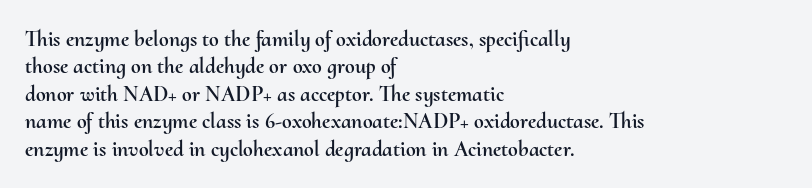
{"italic": "no", "underline": "no", "align": "left", "line_spacing": "normal", "line_spacing_ratio": 1.25, "letter_spacing": "normal", "letter_spacing_em": 0.0, "glyph_px": 22}
